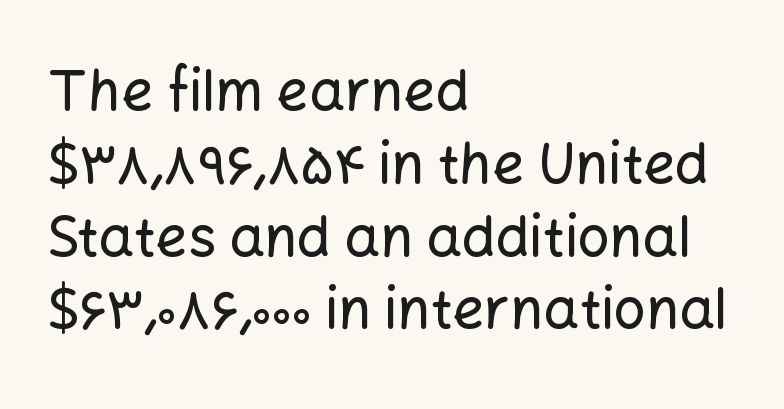
Q: Is the text italic (slanted)? A: No, it is upright.
Q: Is the typeface a serif or a sans-serif typeface? A: Sans-serif.
Q: Is the text underlined? A: No.
Q: How is the paragraph aligned? A: Left-aligned.
Q: Is the spacing between letters normal or unusually wide? A: Normal.
Q: Is the spacing between lines tight, normal or loose? A: Normal.
Q: Width (condensed, normal, or wide)? A: Normal.
Q: Stroke contrast? A: Low.
Q: x-height? A: Medium.
Q: Monospaced? A: No.
